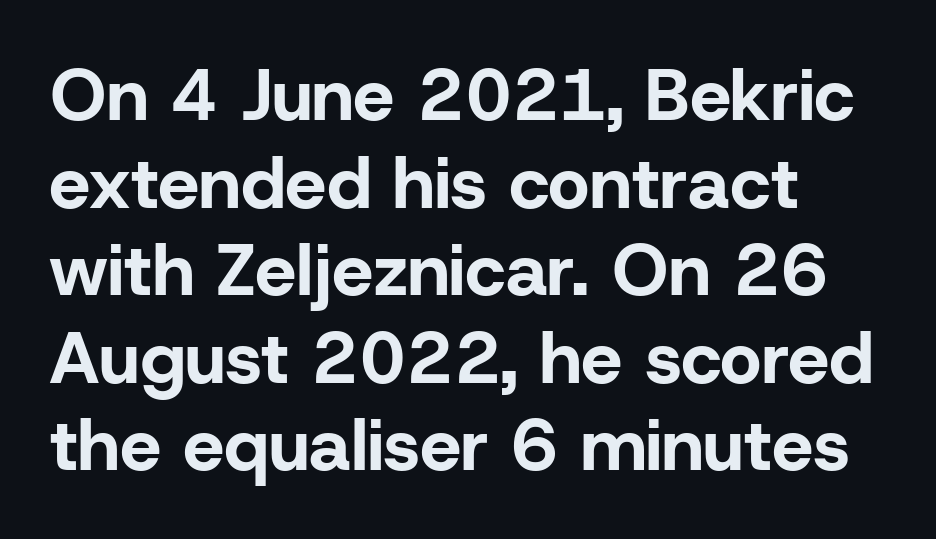
There is no visible air inserted between adjacent glyphs. Layout note: lines flush left. The foot of each line stays bare and open. Typesetter's note: full bold, strokes at maximum text heaviness. Note the varied advance widths — an 'i' is clearly narrower than an 'm'. A typesetter would mark this as roman, not italic.
